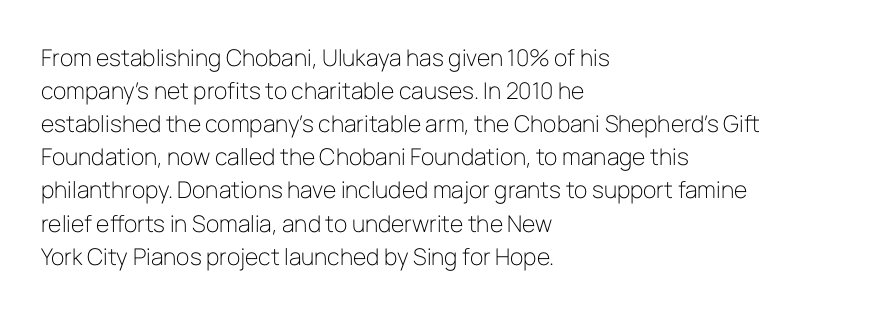
Does extra space separate the letters? No, they use regular spacing. The rendering anchors every line to the left-hand side. The axis of the letterforms is exactly vertical. These lines sit exactly where default settings would place them. Ink coverage per letter is moderate at most. Bare-footed words on every line.
